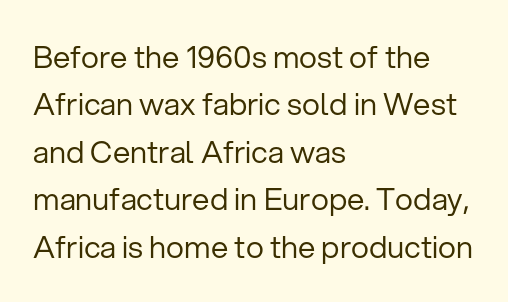
The image shows 31 px regular-weight sans-serif type, upright; set left-aligned, normal line spacing (1.53x), normal letter spacing, not underlined; low stroke contrast and a medium x-height.
